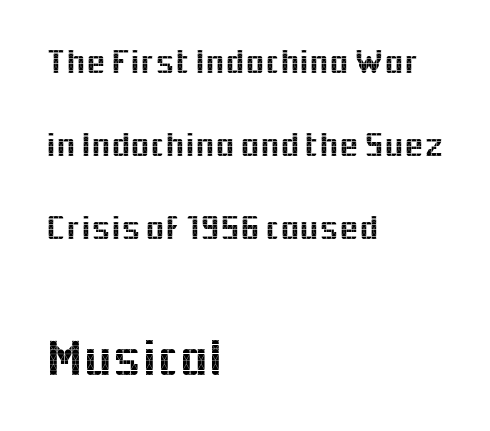
The image shows 52 px sans-serif type, upright; set left-aligned, loose line spacing (2.37x), normal letter spacing, not underlined; the second (bottom) block is 1.49x larger; a medium x-height.
